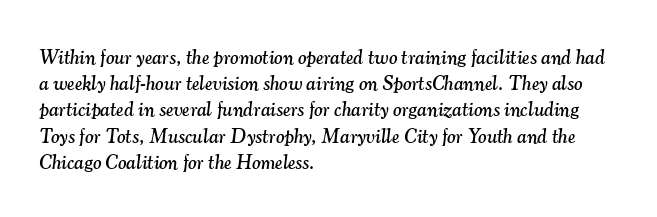
Q: Is the text italic (slanted)? A: Yes, it leans right by about 7 degrees.
Q: Is the text underlined? A: No.
Q: How is the paragraph aligned? A: Left-aligned.
Q: Is the spacing between letters normal or unusually wide? A: Normal.
Q: Is the spacing between lines tight, normal or loose? A: Normal.
